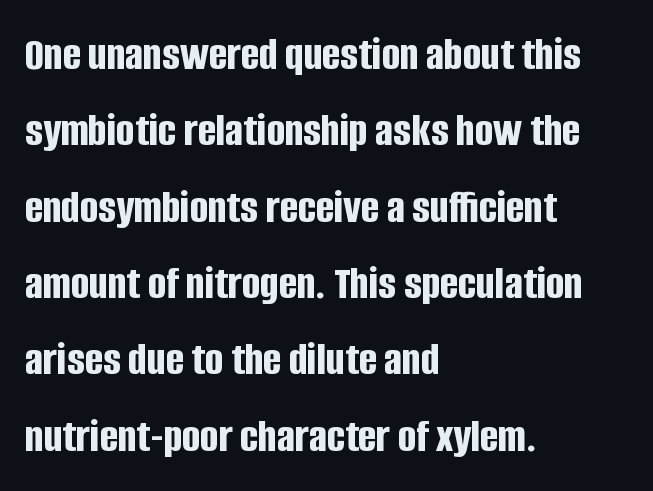
The lines sit at an ordinary, default distance from one another. The face used here is proportionally spaced, like ordinary book or web type. The passage is arranged the way most books set body copy — flush left. Type style note: lacks serifs.
